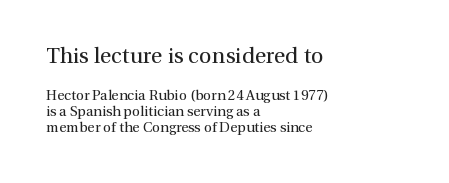
The image shows 22 px text type, upright; set left-aligned, tight line spacing (1.15x), normal letter spacing, not underlined; the first (top) block is 1.57x larger.
